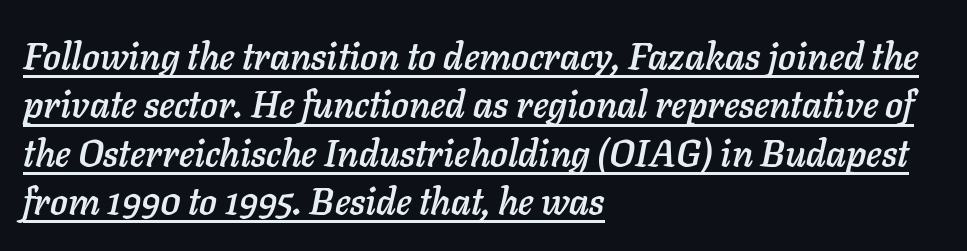
The image shows 37 px text type, italic (leaning right); set left-aligned, normal line spacing (1.31x), normal letter spacing, underlined; low stroke contrast and a medium x-height.
